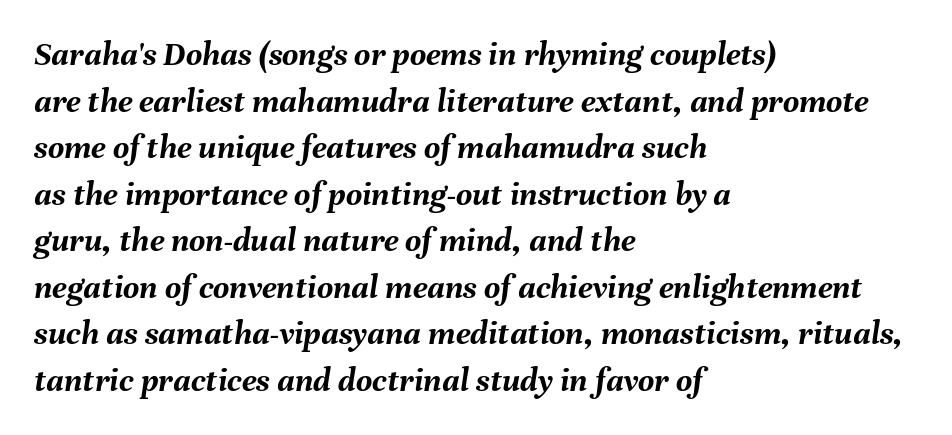
Each row of text sits above clean, open space. Teacher's note: observe the even left margin — that is flush-left alignment. Look at the stroke-to-counter ratio: heavy, a bold. Think of a printed novel: that variable character pitch is what you see here.
